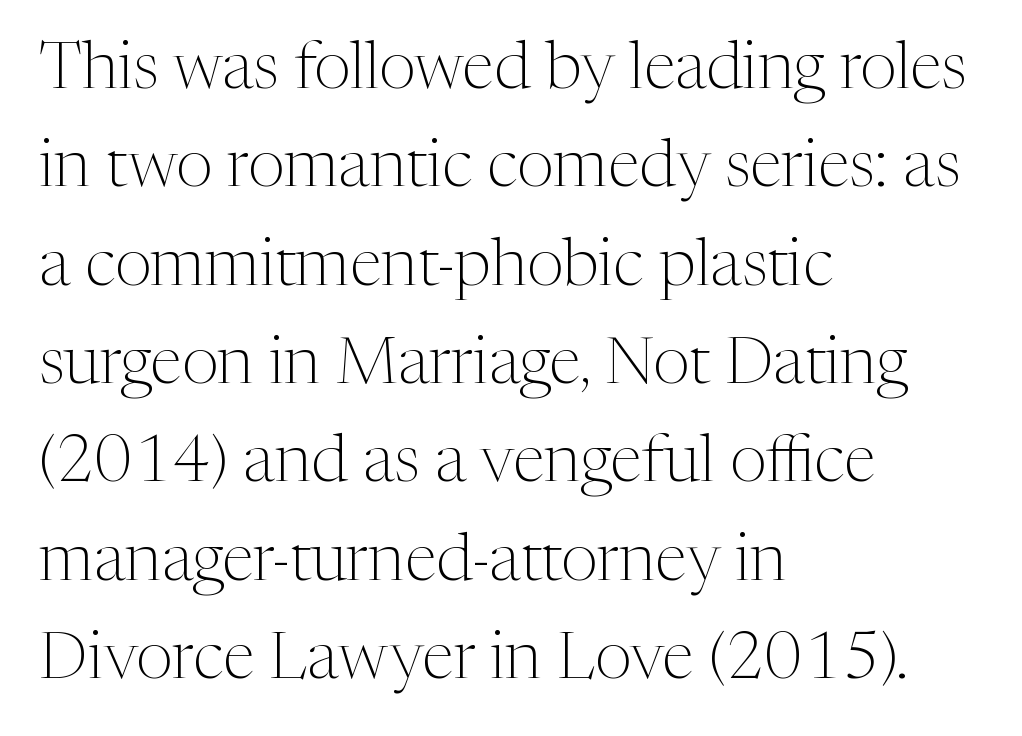
The image shows 66 px light serif type, upright; set left-aligned, normal line spacing (1.49x), normal letter spacing, not underlined; medium stroke contrast and a medium x-height.
